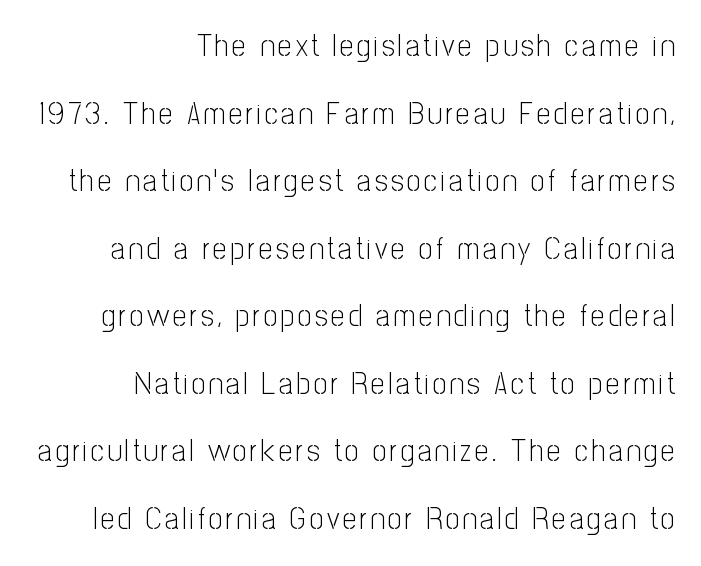
{"serif": "no", "italic": "no", "bold": "no", "weight": "light", "width": "condensed", "stroke_contrast": "low", "x_height": "medium", "monospaced": "no", "underline": "no", "align": "right", "line_spacing": "loose", "line_spacing_ratio": 2.18, "glyph_px": 31}
